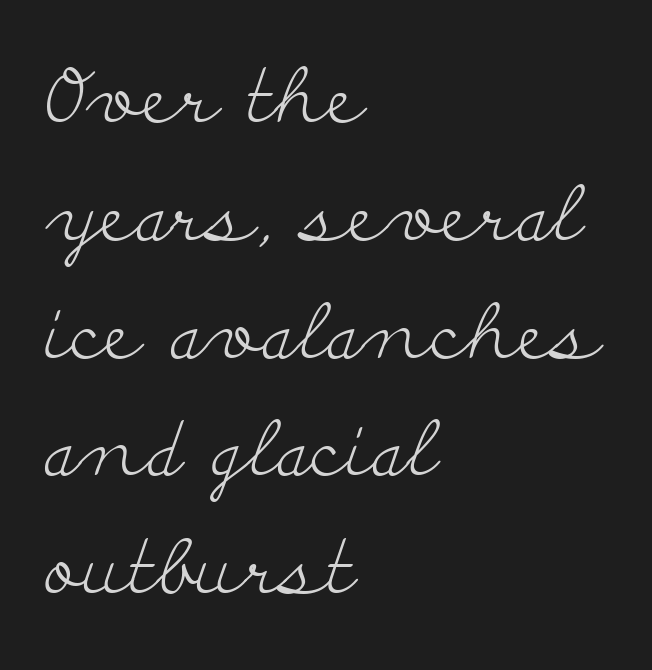
The image shows 76 px light, wide serif type; set left-aligned, normal line spacing (1.55x), normal letter spacing, not underlined; low stroke contrast and a small x-height.
